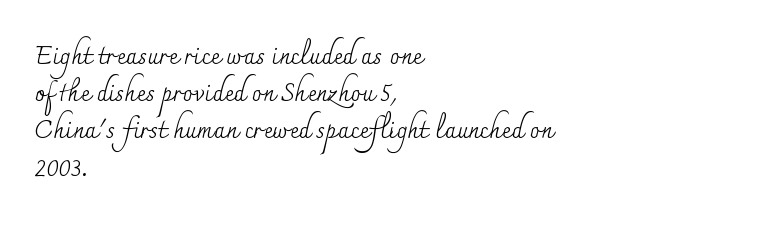
Each new line begins a customary step beneath the previous one. In CSS terms this would be text-align: left. Inter-character spacing is left at the font's built-in metrics.
